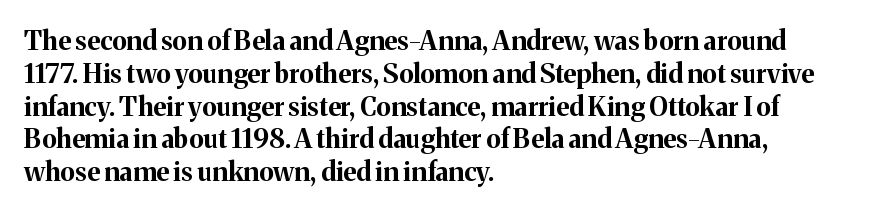
Reading down the column, the eye jumps a familiar distance to each next line. The passage shown is not underscored anywhere. Its strokes are broad and dark, the hallmark of bold type. Quick note: not italic, upright. Observe the ordinary spacing: letters are neighbours, not strangers. Line beginnings align vertically; line endings do not.
